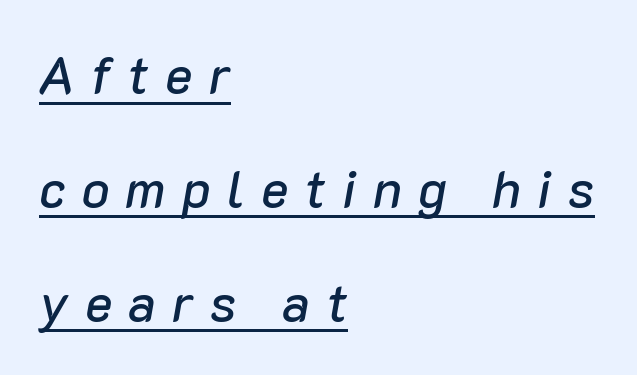
Has an underline been added? It has. Looks like regular typesetting: each glyph gets only the width it needs. In terms of leading, this rendering errs on the spacious side. These lines were composed using italics. Substantial extra tracking has been applied to these lines.
